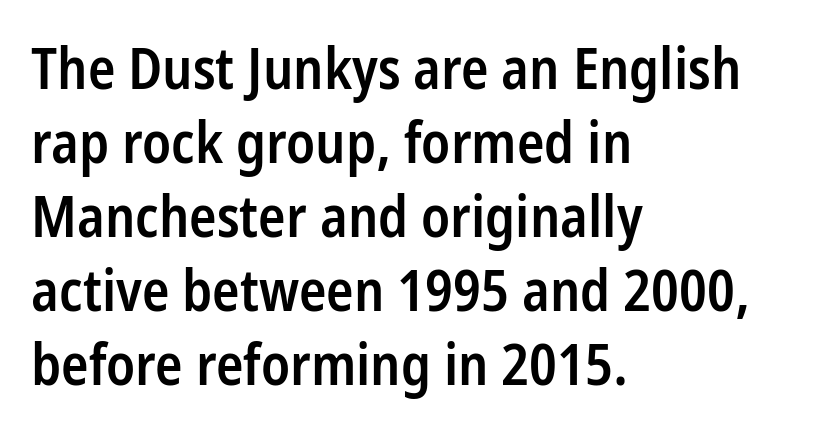
{"serif": "no", "italic": "no", "bold": "semi", "weight": "semibold", "width": "condensed", "stroke_contrast": "low", "x_height": "medium", "monospaced": "no", "underline": "no", "align": "left", "line_spacing": "normal", "line_spacing_ratio": 1.3, "letter_spacing": "normal", "letter_spacing_em": 0.0, "glyph_px": 57}
